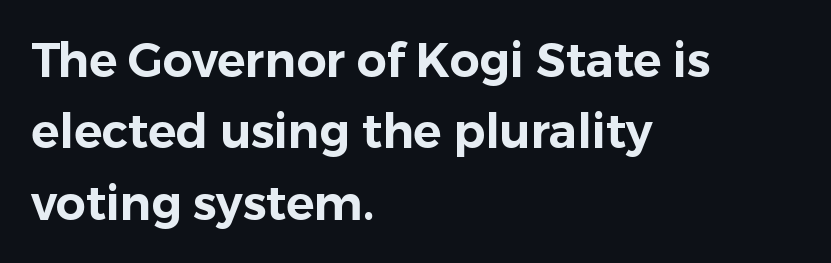
{"serif": "no", "italic": "no", "width": "normal", "stroke_contrast": "low", "x_height": "medium", "monospaced": "no", "underline": "no", "align": "left", "line_spacing": "normal", "line_spacing_ratio": 1.52, "letter_spacing": "normal", "letter_spacing_em": 0.0, "glyph_px": 47}
